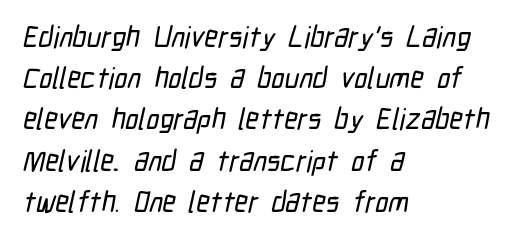
Spacing between characters is what you'd get straight out of the box. This sample has the flowing, uneven cadence of proportional lettering. Each letter's strokes conclude bluntly, with no projecting serifs. Rule under the text: the space is simply empty.
